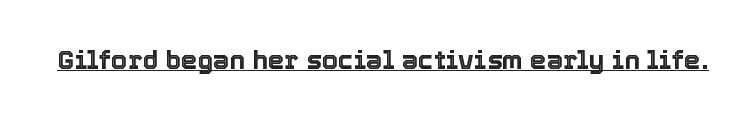
The image shows 26 px text type, upright; set normal letter spacing, underlined.
